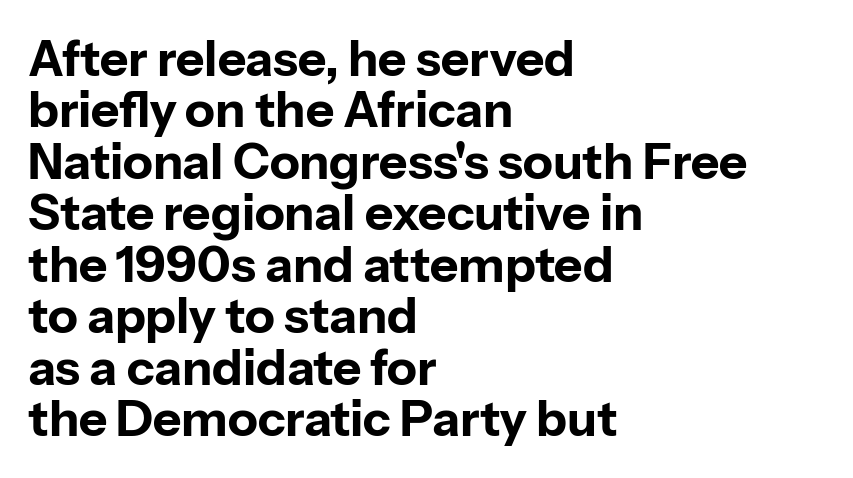
{"serif": "no", "italic": "no", "bold": "yes", "weight": "bold", "width": "normal", "stroke_contrast": "low", "x_height": "medium", "monospaced": "no", "underline": "no", "align": "left", "line_spacing": "tight", "line_spacing_ratio": 1.05, "letter_spacing": "normal", "letter_spacing_em": 0.0, "glyph_px": 49}
